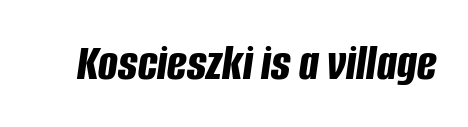
Q: Is the text bold? A: Yes.
Q: Is the text italic (slanted)? A: Yes, it leans right by about 8 degrees.
Q: Is the text underlined? A: No.
Q: Is the spacing between letters normal or unusually wide? A: Normal.
Q: Width (condensed, normal, or wide)? A: Condensed.
Q: Stroke contrast? A: Low.
Q: x-height? A: Large.
Q: Monospaced? A: No.
